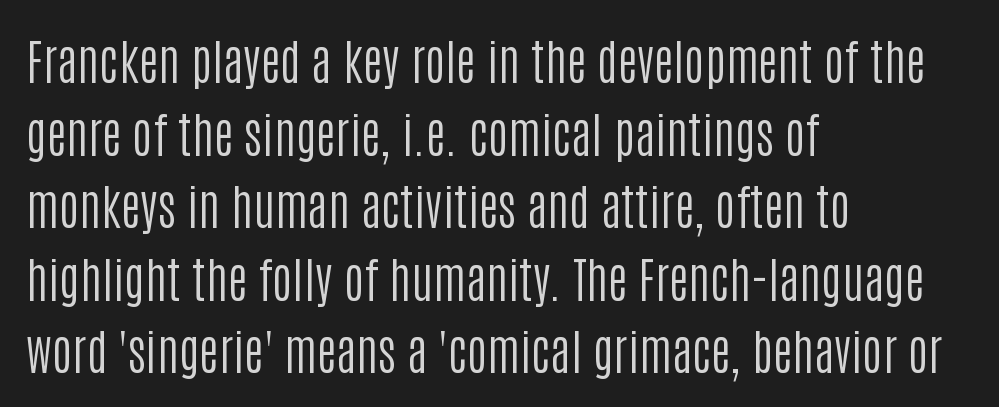
The image shows 49 px regular-weight, condensed sans-serif type, upright; set left-aligned, normal line spacing (1.48x), normal letter spacing, not underlined; low stroke contrast and a large x-height.
